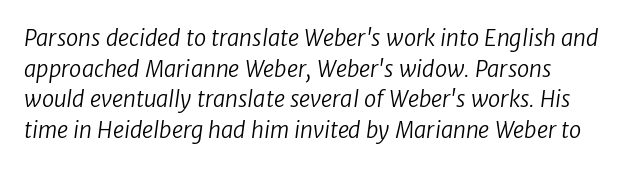
The image shows 22 px text type; set normal line spacing (1.39x), normal letter spacing, not underlined.
